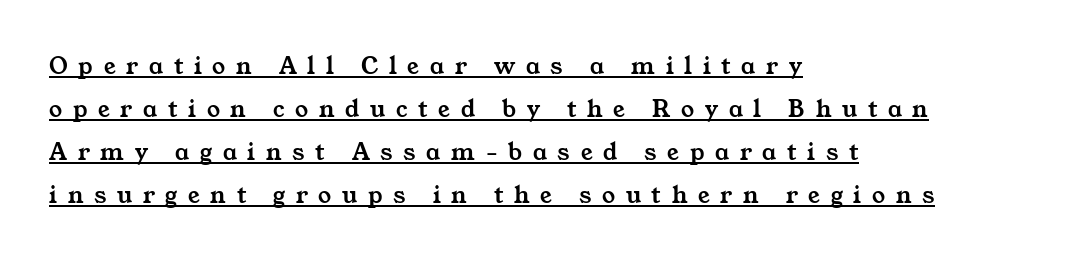
One-word summary of the alignment: left. Underlined type. Display-style spreading of the glyphs; the letterfit is very open. The designer left line spacing at the default.
